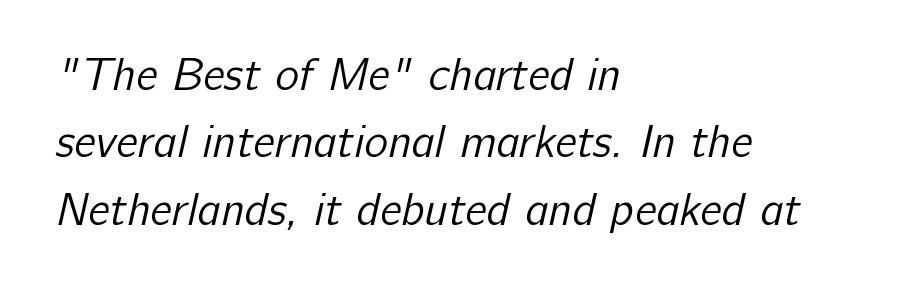
{"serif": "no", "bold": "no", "weight": "regular", "width": "normal", "stroke_contrast": "low", "x_height": "medium", "monospaced": "no", "underline": "no", "align": "left", "line_spacing": "normal", "line_spacing_ratio": 1.5, "letter_spacing": "normal", "letter_spacing_em": 0.0, "glyph_px": 45}
